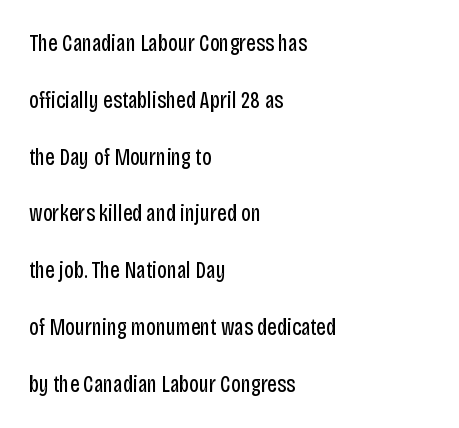
The lettering stays uniformly vertical, giving the passage a roman look. Notice how the passage keeps a crisp vertical edge on the left only. No extra ink here — the face is not bold. Observe the ordinary spacing: letters are neighbours, not strangers. The block of text is sparse from top to bottom, with ample space between rows.
